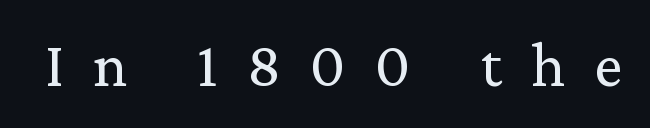
Are there feet on the stems? There are — it's a serif. The passage shown is not underscored anywhere. The specimen reads as upright at a glance. The typesetting does not lean heavy: it is not bold.
